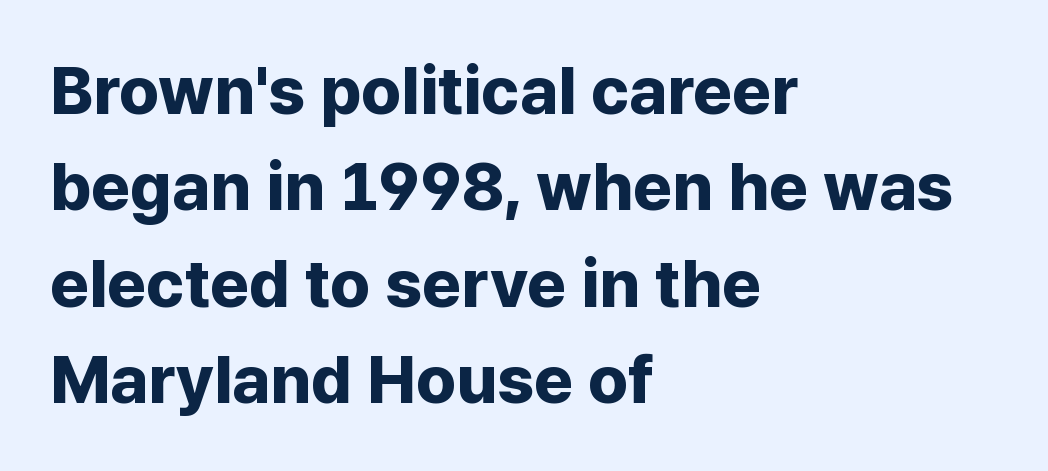
Q: Is the text bold? A: Yes.
Q: Is the text italic (slanted)? A: No, it is upright.
Q: Is the typeface a serif or a sans-serif typeface? A: Sans-serif.
Q: Is the text underlined? A: No.
Q: How is the paragraph aligned? A: Left-aligned.
Q: Is the spacing between letters normal or unusually wide? A: Normal.
Q: Is the spacing between lines tight, normal or loose? A: Normal.
Q: Width (condensed, normal, or wide)? A: Normal.
Q: Stroke contrast? A: Low.
Q: x-height? A: Medium.
Q: Monospaced? A: No.
